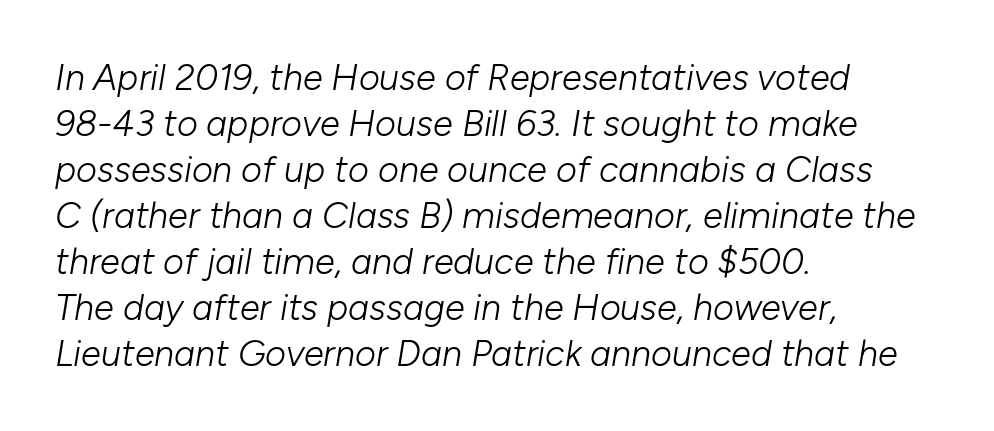
Q: Is the text bold? A: No.
Q: Is the text italic (slanted)? A: Yes, it leans right by about 10 degrees.
Q: Is the text underlined? A: No.
Q: How is the paragraph aligned? A: Left-aligned.
Q: Is the spacing between letters normal or unusually wide? A: Normal.
Q: Is the spacing between lines tight, normal or loose? A: Normal.
Q: Width (condensed, normal, or wide)? A: Normal.
Q: Stroke contrast? A: Low.
Q: x-height? A: Medium.
Q: Monospaced? A: No.
